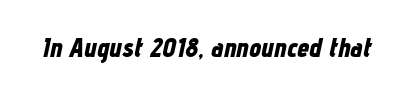
Bold? Absolutely — the strokes are thick and heavy. Rule under the text: the space is simply empty. Students, note that the glyphs here touch the page at normal intervals. You can tell it's italic because the verticals aren't actually vertical.
